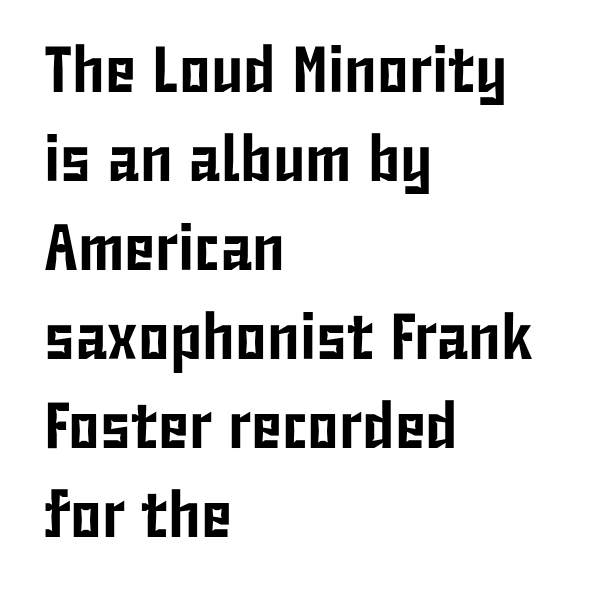
Q: Is the text italic (slanted)? A: No, it is upright.
Q: Is the typeface a serif or a sans-serif typeface? A: Sans-serif.
Q: Is the text underlined? A: No.
Q: How is the paragraph aligned? A: Left-aligned.
Q: Is the spacing between letters normal or unusually wide? A: Normal.
Q: Is the spacing between lines tight, normal or loose? A: Normal.
Q: Width (condensed, normal, or wide)? A: Condensed.
Q: Stroke contrast? A: Low.
Q: x-height? A: Medium.
Q: Monospaced? A: No.
